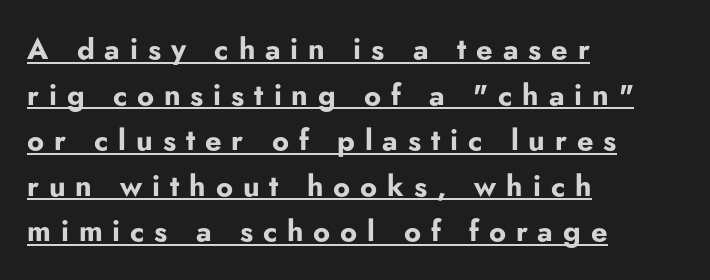
Q: Is the text bold? A: Yes.
Q: Is the text italic (slanted)? A: No, it is upright.
Q: Is the typeface a serif or a sans-serif typeface? A: Sans-serif.
Q: Is the text underlined? A: Yes.
Q: How is the paragraph aligned? A: Left-aligned.
Q: Is the spacing between letters normal or unusually wide? A: Unusually wide.
Q: Is the spacing between lines tight, normal or loose? A: Normal.
Q: Width (condensed, normal, or wide)? A: Normal.
Q: Stroke contrast? A: Low.
Q: x-height? A: Small.
Q: Monospaced? A: No.
